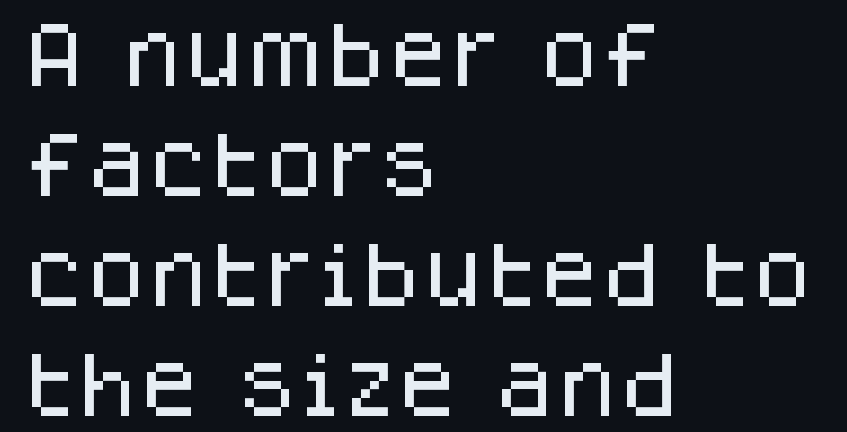
The image shows 71 px sans-serif type, upright; set left-aligned, normal line spacing (1.55x), normal letter spacing, not underlined; low stroke contrast and a large x-height.
